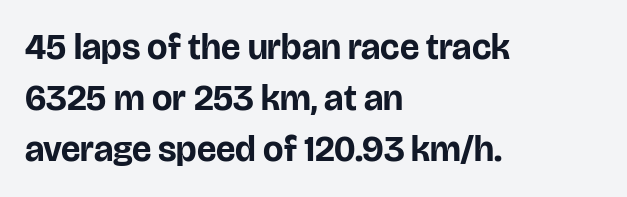
The image shows 36 px bold sans-serif type, upright; set left-aligned, normal line spacing (1.42x), normal letter spacing, not underlined; low stroke contrast and a large x-height.
